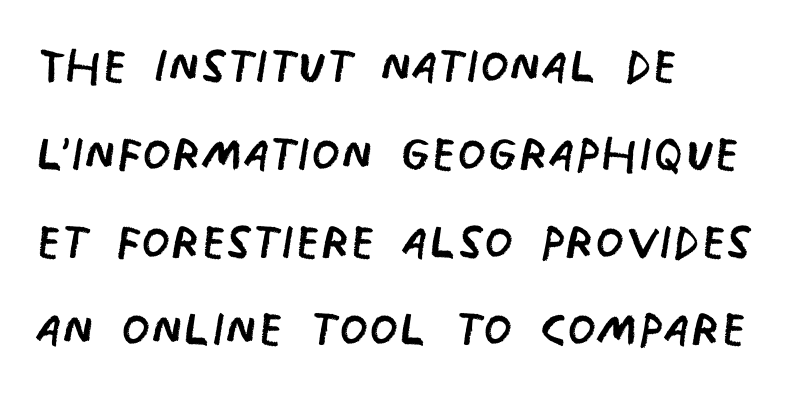
Are there feet on the stems? There aren't — it's a sans. A student would call this left alignment; a typographer would say flush left, rag right. Each row of text sits above clean, open space. The type is set solid horizontally, with unmodified tracking.
